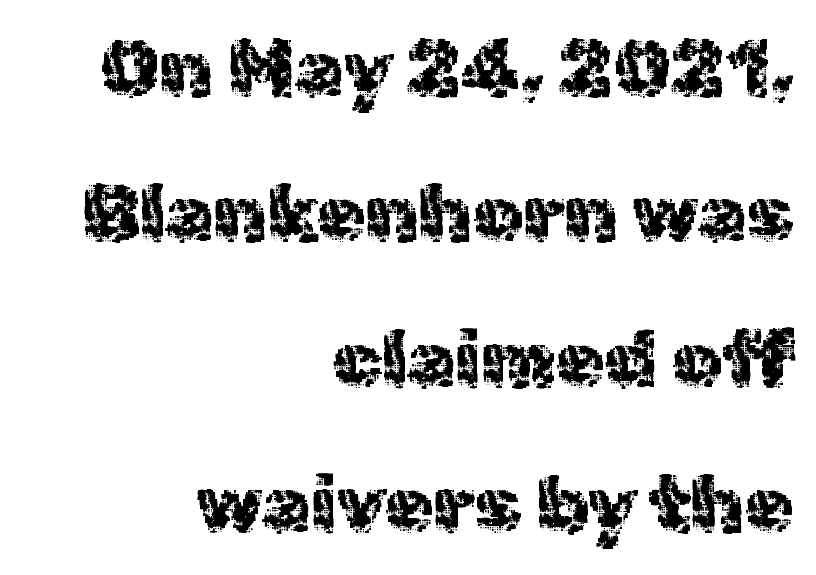
{"serif": "no", "italic": "no", "width": "normal", "x_height": "medium", "monospaced": "no", "underline": "no", "align": "right", "line_spacing_ratio": 1.84, "letter_spacing": "normal", "letter_spacing_em": 0.0, "glyph_px": 79}
